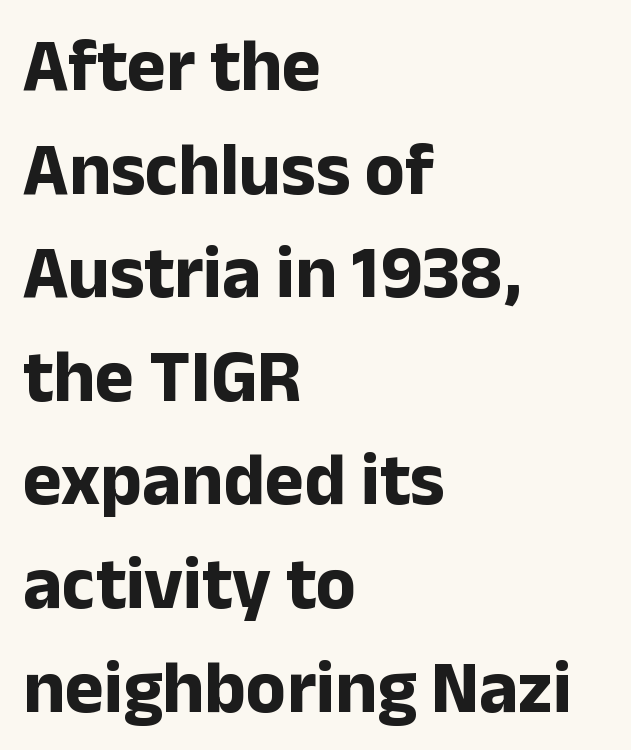
{"serif": "no", "italic": "no", "bold": "yes", "weight": "bold", "width": "normal", "stroke_contrast": "low", "x_height": "medium", "monospaced": "no", "underline": "no", "align": "left", "line_spacing": "normal", "line_spacing_ratio": 1.4, "letter_spacing": "normal", "letter_spacing_em": 0.0, "glyph_px": 74}
